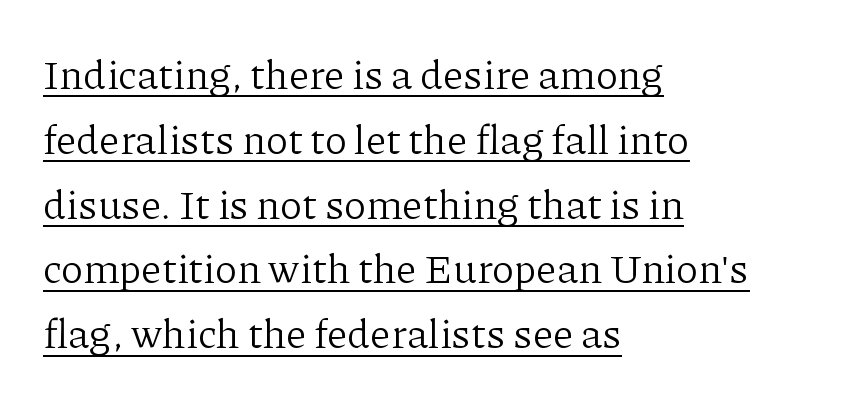
Students, observe: this is what conventionally led text looks like. Typographically, this falls in the serif category. Default kerning and tracking; the words read as compact shapes. No heavy texture on the line: the type isn't bold. Quick note: not italic, upright. Alignment: flush left.
